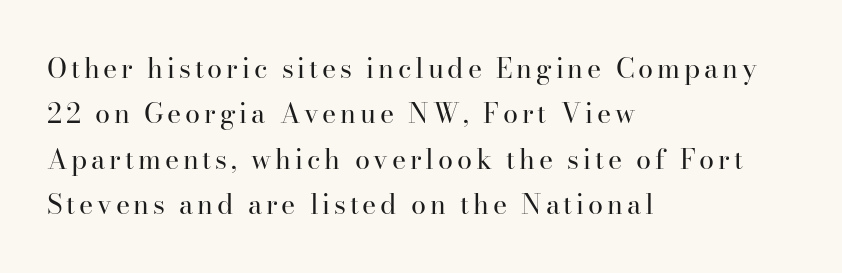
{"italic": "no", "bold": "no", "underline": "no", "align": "left", "line_spacing": "normal", "line_spacing_ratio": 1.68, "glyph_px": 27}
